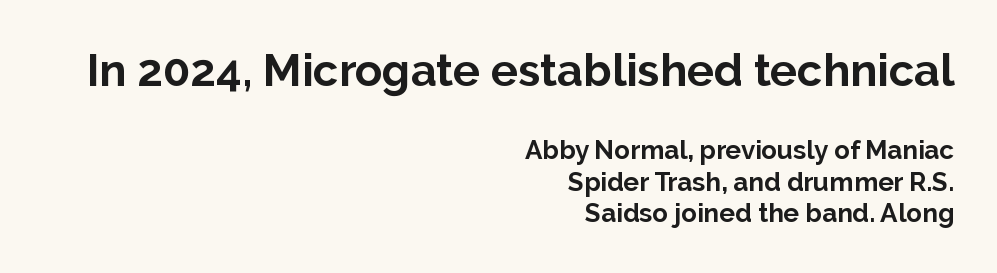
{"serif": "no", "italic": "no", "bold": "yes", "weight": "bold", "width": "normal", "stroke_contrast": "low", "x_height": "medium", "monospaced": "no", "underline": "no", "align": "right", "line_spacing_ratio": 1.22, "letter_spacing": "normal", "letter_spacing_em": 0.0, "larger_block": "first", "size_ratio": 1.73, "glyph_px": 45}
